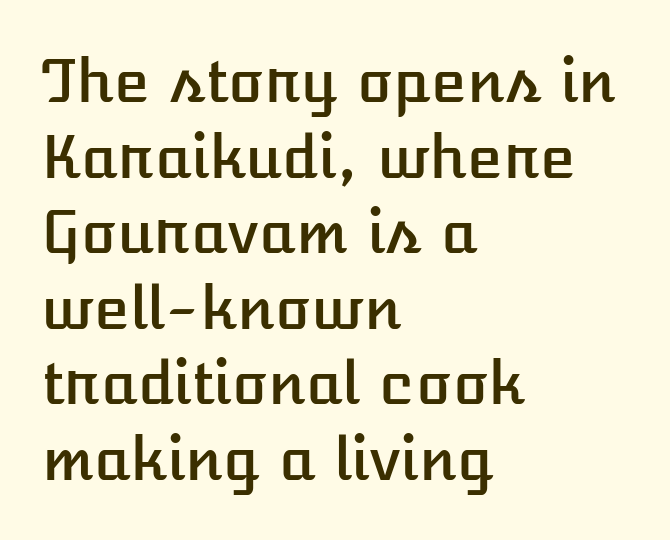
The lines sit at an ordinary, default distance from one another. This sample is left-justified, so line endings fall wherever the words run out. The passage shown is typed in a proportional face where columns would drift. The lettering holds an erect, upright posture throughout.
